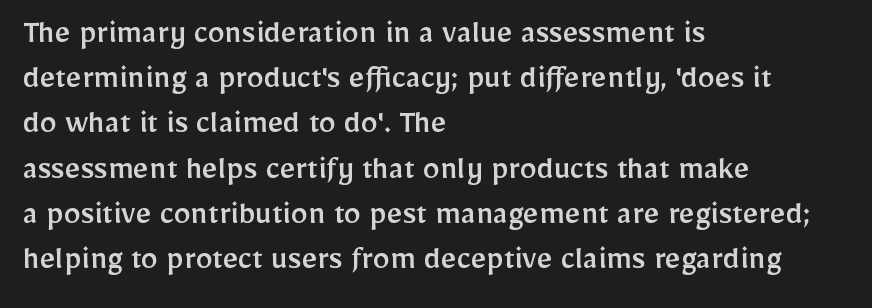
{"serif": "no", "italic": "no", "width": "normal", "stroke_contrast": "low", "x_height": "medium", "monospaced": "no", "underline": "no", "align": "left", "line_spacing": "normal", "line_spacing_ratio": 1.33, "letter_spacing": "normal", "letter_spacing_em": 0.0, "glyph_px": 34}
